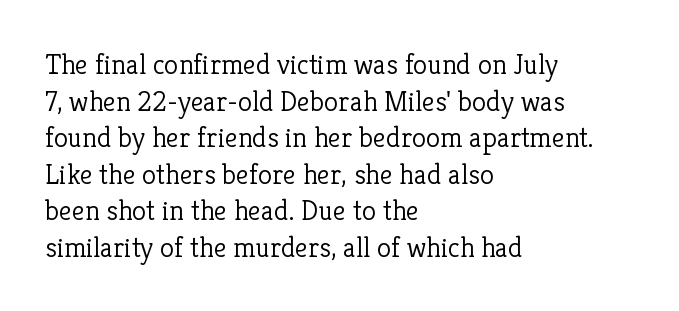
The image shows 29 px light serif type, upright; set left-aligned, normal line spacing (1.26x), normal letter spacing, not underlined; low stroke contrast and a medium x-height.
